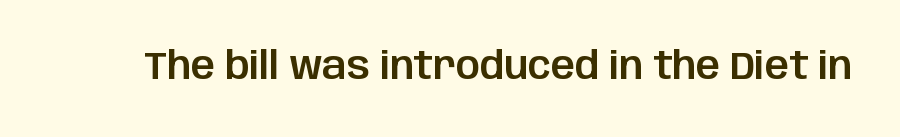
Beneath every word, the page is bare. Varying glyph widths throughout — classic text-font behaviour. Are there feet on the stems? There aren't — it's a sans. Every stem runs plumb, perpendicular to the baseline. The rendering keeps characters at their native spacing.
